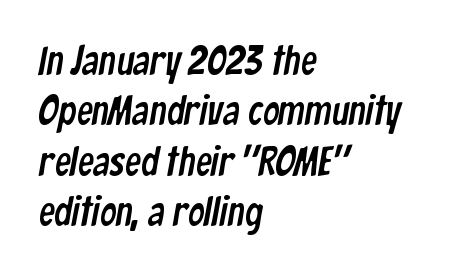
{"serif": "no", "width": "condensed", "stroke_contrast": "low", "x_height": "medium", "monospaced": "no", "underline": "no", "align": "left", "line_spacing": "normal", "line_spacing_ratio": 1.26, "letter_spacing": "normal", "letter_spacing_em": 0.0, "glyph_px": 40}
